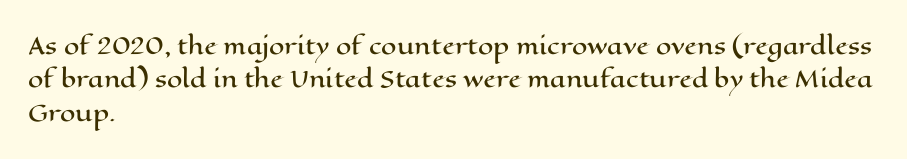
{"italic": "no", "underline": "no", "align": "left", "line_spacing": "normal", "line_spacing_ratio": 1.52, "letter_spacing": "normal", "letter_spacing_em": 0.0, "glyph_px": 22}
